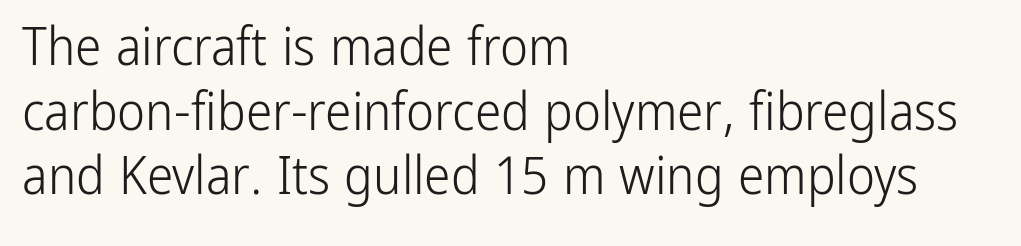
The image shows 53 px light, condensed sans-serif type, upright; set left-aligned, line spacing 1.22x, normal letter spacing, not underlined; low stroke contrast and a medium x-height.
